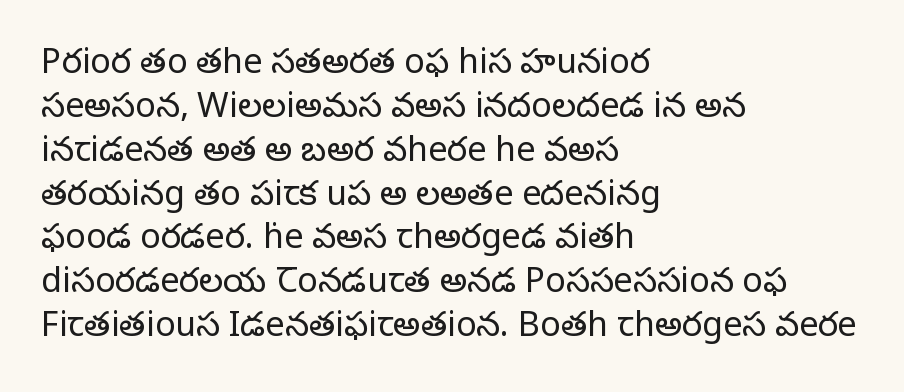
Standard letterfit; no display-style spreading of the glyphs. Lines of text with bare space underneath. You can tell it's not italic because the verticals are truly vertical. Horizontal alignment here is leftward, the default for most running prose.
